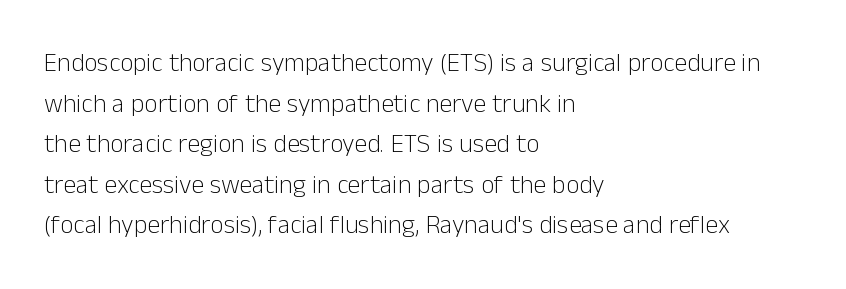
Q: Is the text bold? A: No.
Q: Is the text italic (slanted)? A: No, it is upright.
Q: Is the text underlined? A: No.
Q: How is the paragraph aligned? A: Left-aligned.
Q: Is the spacing between letters normal or unusually wide? A: Normal.
Q: Is the spacing between lines tight, normal or loose? A: Normal.
